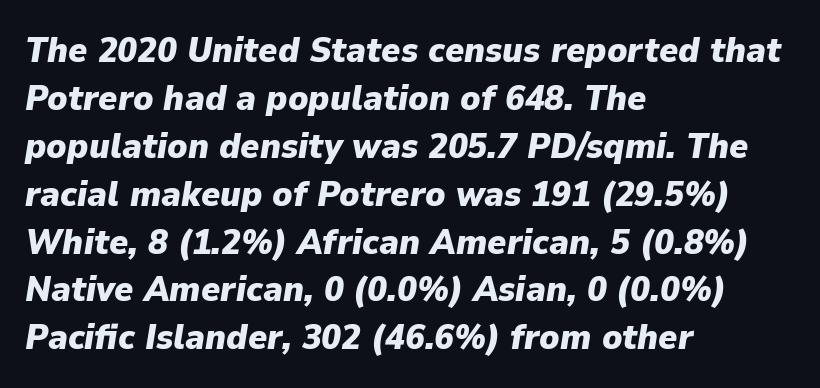
The image shows 36 px heavy type, italic (leaning right); set left-aligned, normal line spacing (1.33x), normal letter spacing, not underlined; low stroke contrast and a medium x-height.
